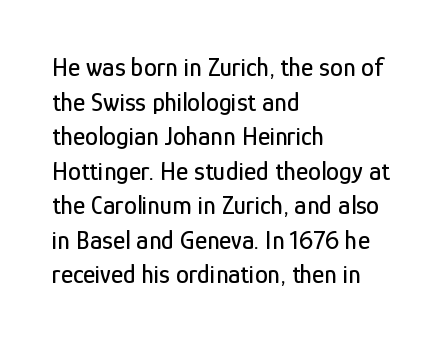
The image shows 26 px text type, upright; set left-aligned, normal line spacing (1.33x), normal letter spacing, not underlined.
